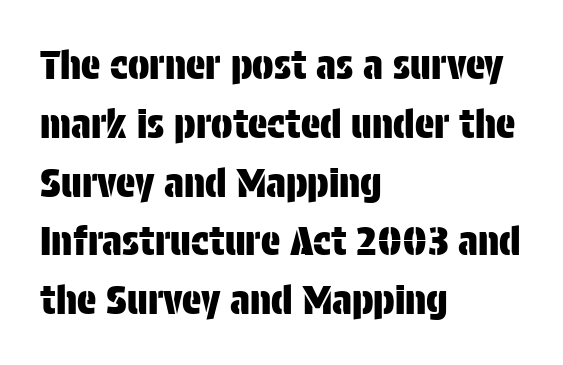
Q: Is the text italic (slanted)? A: No, it is upright.
Q: Is the typeface a serif or a sans-serif typeface? A: Sans-serif.
Q: Is the text underlined? A: No.
Q: How is the paragraph aligned? A: Left-aligned.
Q: Is the spacing between letters normal or unusually wide? A: Normal.
Q: Is the spacing between lines tight, normal or loose? A: Normal.
Q: Width (condensed, normal, or wide)? A: Condensed.
Q: Stroke contrast? A: Low.
Q: x-height? A: Large.
Q: Monospaced? A: No.
